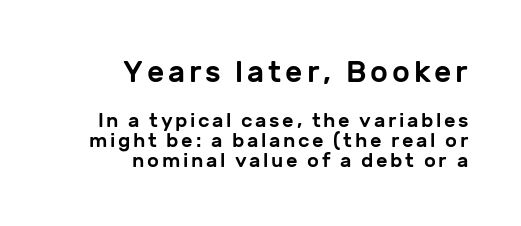
Tightly led — the rows are bunched. No feet cap the strokes, marking this as sans-serif type. Think of a printed novel: that variable character pitch is what you see here. A clean baseline with only descenders dipping below it. The passage shown begins with its larger block and ends with its smaller one. All the whitespace from short lines collects on the left.
